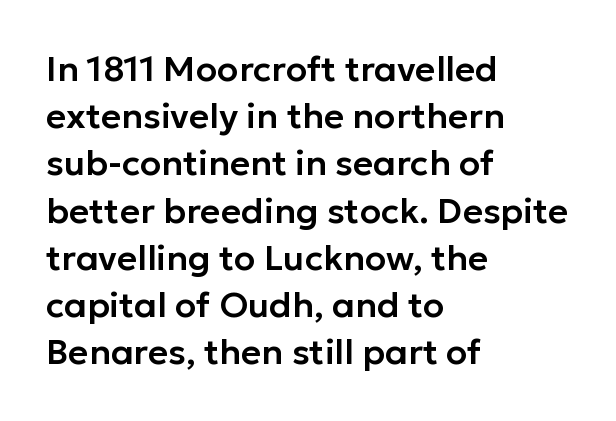
{"serif": "no", "italic": "no", "width": "normal", "stroke_contrast": "low", "x_height": "medium", "monospaced": "no", "underline": "no", "align": "left", "line_spacing": "normal", "line_spacing_ratio": 1.35, "letter_spacing": "normal", "letter_spacing_em": 0.0, "glyph_px": 35}
